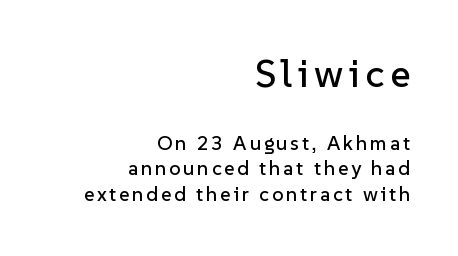
Each letter keeps its own natural width here, so spacing adapts to shape. Every row of glyphs terminates at an identical x-position on the right. Is there any slant? The stems are plumb. Leading matches the norm, producing a regular column.
